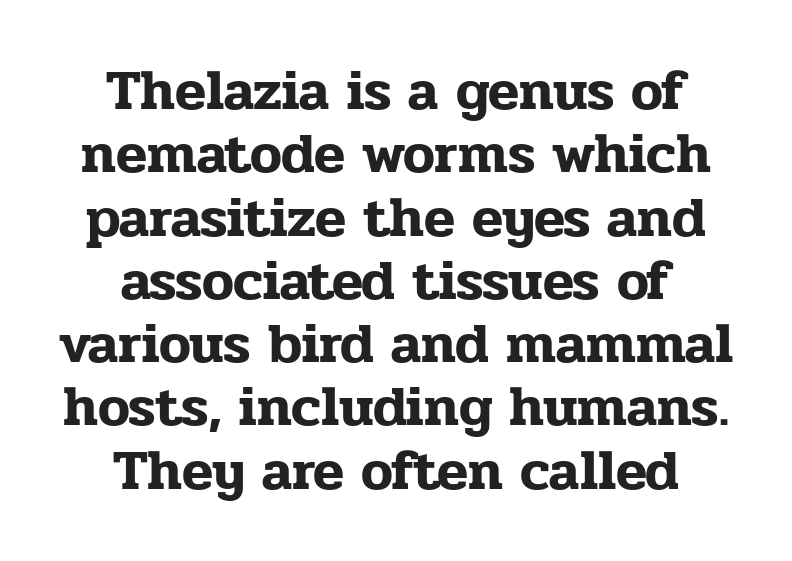
The image shows 57 px serif type, upright; set centered, tight line spacing (1.11x), normal letter spacing, not underlined; low stroke contrast and a medium x-height.
